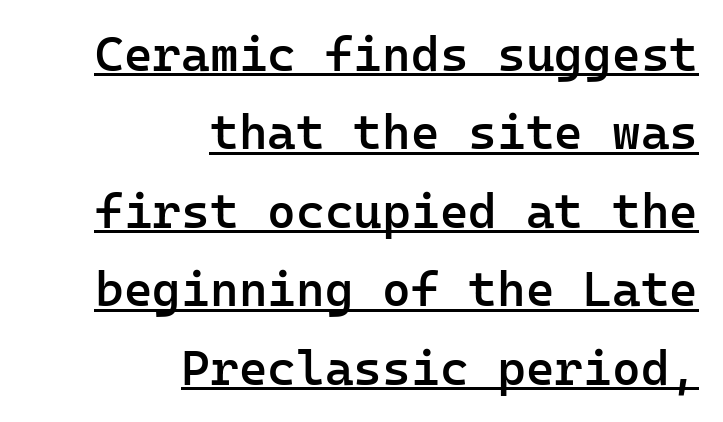
{"serif": "no", "italic": "no", "bold": "semi", "weight": "semibold", "width": "normal", "stroke_contrast": "low", "x_height": "medium", "monospaced": "yes", "underline": "yes", "align": "right", "line_spacing": "normal", "line_spacing_ratio": 1.6, "letter_spacing": "normal", "letter_spacing_em": 0.0, "glyph_px": 49}
